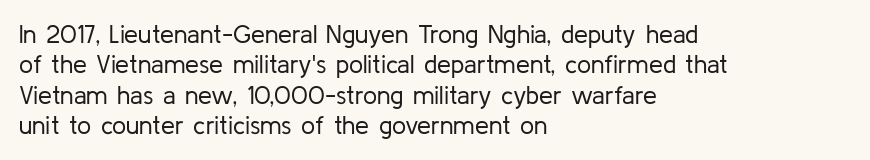
Nope, not italic — everything's standing straight. Only glyphs here, with clear space below each row. Leftover space on each line is placed entirely after the last word. The gaps between neighbouring characters are ordinary and unremarkable. A light-to-regular cut is what we see here.
